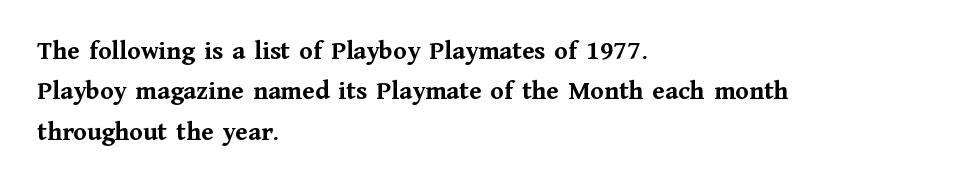
{"italic": "no", "bold": "yes", "underline": "no", "align": "left", "line_spacing": "normal", "line_spacing_ratio": 1.5, "letter_spacing": "normal", "letter_spacing_em": 0.0, "glyph_px": 27}
